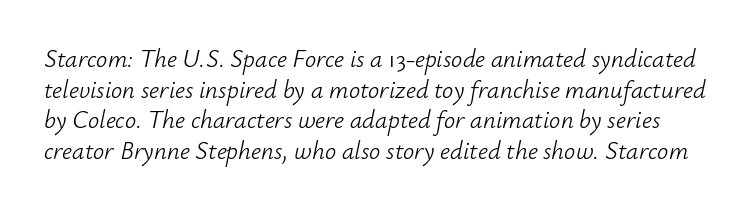
Q: Is the text bold? A: No.
Q: Is the text italic (slanted)? A: Yes, it leans right by about 12 degrees.
Q: Is the text underlined? A: No.
Q: Is the spacing between letters normal or unusually wide? A: Normal.
